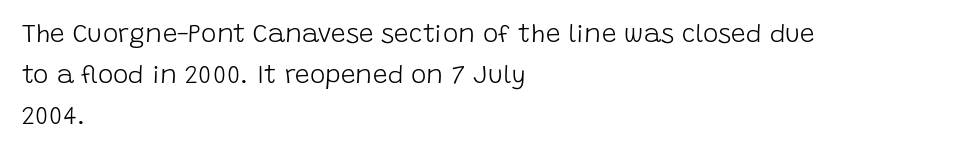
{"italic": "no", "bold": "no", "underline": "no", "align": "left", "line_spacing": "normal", "line_spacing_ratio": 1.58, "letter_spacing": "normal", "letter_spacing_em": 0.0, "glyph_px": 26}
